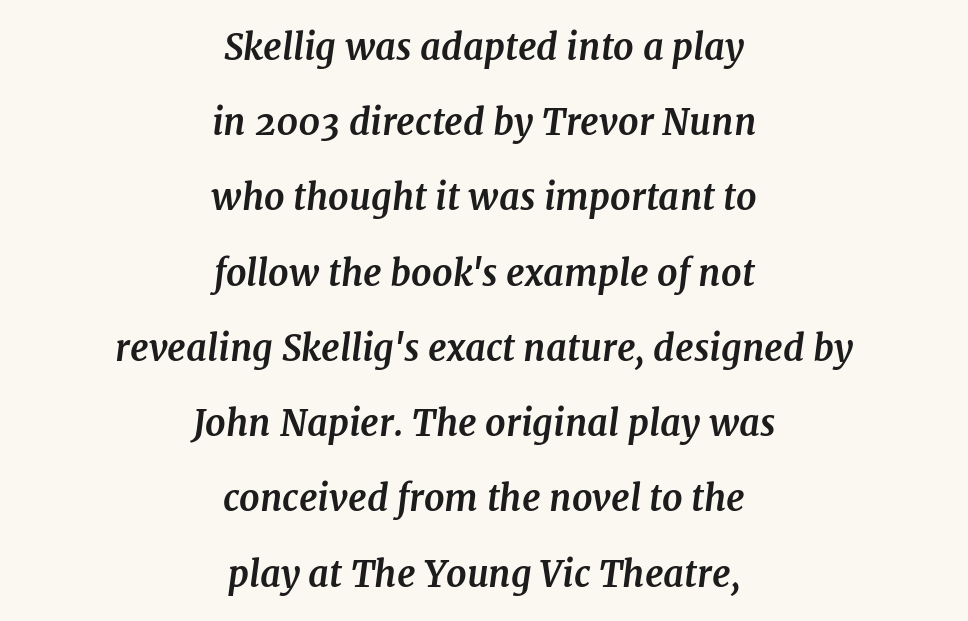
The image shows 36 px bold serif type, italic (leaning right); set centered, loose line spacing (2.09x), normal letter spacing, not underlined; medium stroke contrast and a medium x-height.
